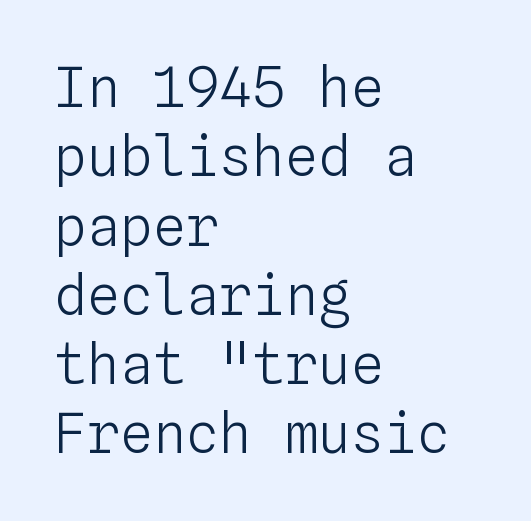
The image shows 55 px light type, upright, monospaced; set left-aligned, normal line spacing (1.26x), normal letter spacing, not underlined; low stroke contrast and a medium x-height.
